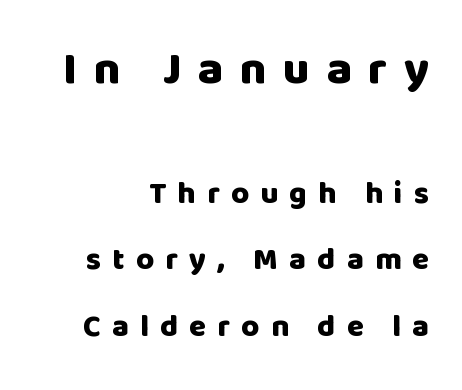
Q: Is the text bold? A: Yes.
Q: Is the text italic (slanted)? A: No, it is upright.
Q: Is the typeface a serif or a sans-serif typeface? A: Sans-serif.
Q: Is the text underlined? A: No.
Q: How is the paragraph aligned? A: Right-aligned.
Q: Is the spacing between letters normal or unusually wide? A: Unusually wide.
Q: Is the spacing between lines tight, normal or loose? A: Loose.
Q: Which block of text is set in a larger size, the first (top) or the second (bottom)? A: The first (top) one.
Q: Width (condensed, normal, or wide)? A: Normal.
Q: Stroke contrast? A: Low.
Q: x-height? A: Large.
Q: Monospaced? A: No.
